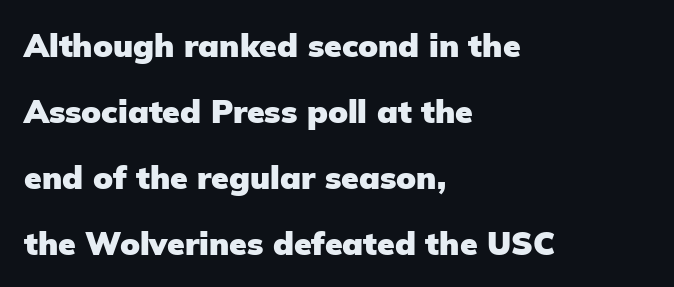
The image shows 32 px heavy sans-serif type, upright; set left-aligned, loose line spacing (2.06x), normal letter spacing, not underlined; low stroke contrast and a medium x-height.
